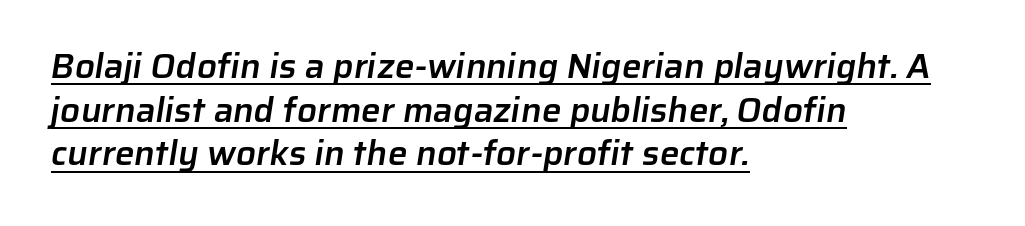
Q: Is the text bold? A: Semi-bold.
Q: Is the typeface a serif or a sans-serif typeface? A: Sans-serif.
Q: Is the text underlined? A: Yes.
Q: How is the paragraph aligned? A: Left-aligned.
Q: Is the spacing between letters normal or unusually wide? A: Normal.
Q: Is the spacing between lines tight, normal or loose? A: Normal.
Q: Width (condensed, normal, or wide)? A: Normal.
Q: Stroke contrast? A: Low.
Q: x-height? A: Medium.
Q: Monospaced? A: No.
